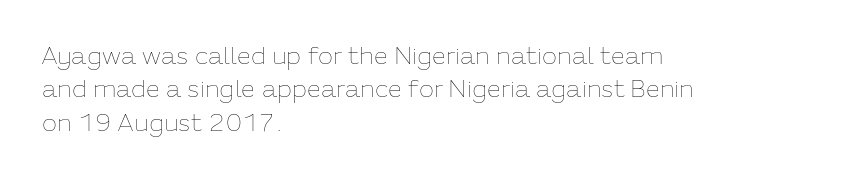
{"italic": "no", "bold": "no", "underline": "no", "align": "left", "line_spacing": "normal", "line_spacing_ratio": 1.34, "letter_spacing": "normal", "letter_spacing_em": 0.0, "glyph_px": 25}
